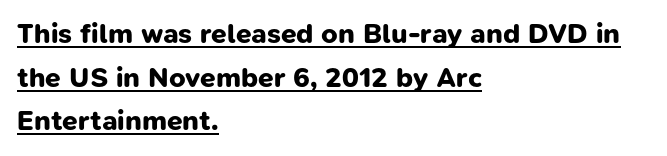
The image shows 28 px bold sans-serif type; set left-aligned, normal line spacing (1.56x), normal letter spacing, underlined; low stroke contrast and a medium x-height.
